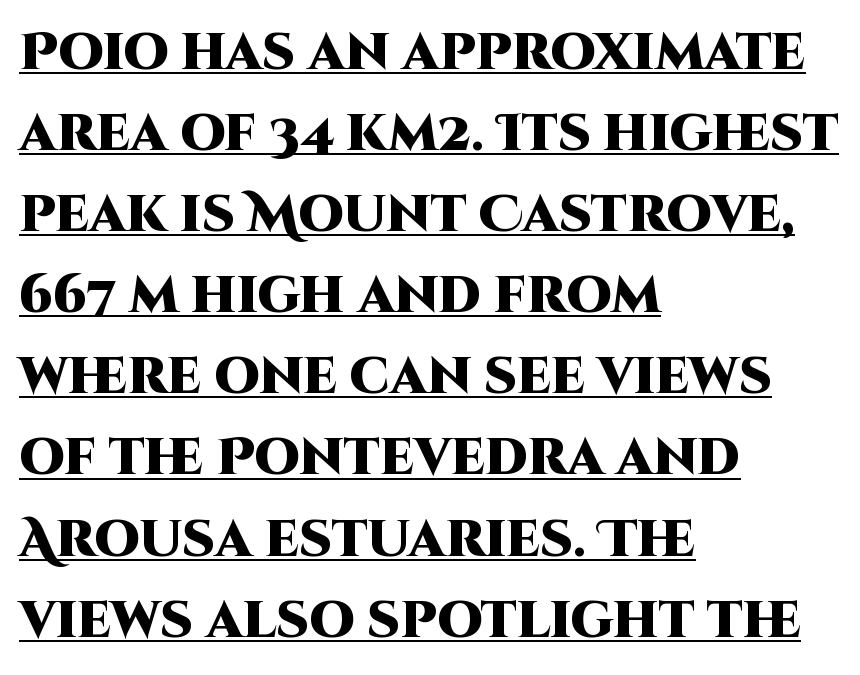
Q: Is the text bold? A: Yes.
Q: Is the text italic (slanted)? A: No, it is upright.
Q: Is the typeface a serif or a sans-serif typeface? A: Sans-serif.
Q: Is the text underlined? A: Yes.
Q: How is the paragraph aligned? A: Left-aligned.
Q: Is the spacing between letters normal or unusually wide? A: Normal.
Q: Is the spacing between lines tight, normal or loose? A: Normal.
Q: Width (condensed, normal, or wide)? A: Normal.
Q: Stroke contrast? A: High.
Q: x-height? A: Large.
Q: Monospaced? A: No.
